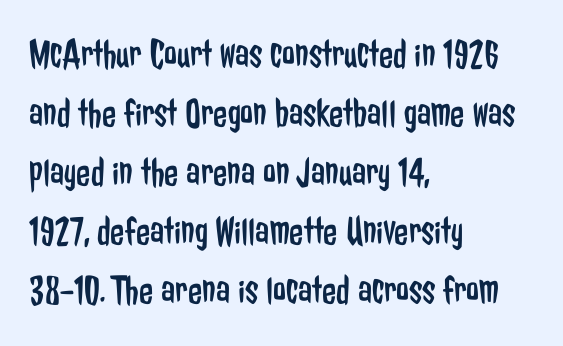
The image shows 41 px regular-weight, condensed sans-serif type, upright; set left-aligned, normal line spacing (1.44x), normal letter spacing, not underlined; low stroke contrast and a medium x-height.
